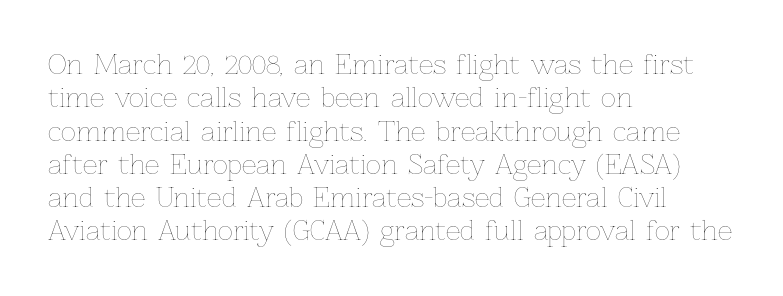
Q: Is the text bold? A: No.
Q: Is the text italic (slanted)? A: No, it is upright.
Q: Is the text underlined? A: No.
Q: How is the paragraph aligned? A: Left-aligned.
Q: Is the spacing between letters normal or unusually wide? A: Normal.
Q: Is the spacing between lines tight, normal or loose? A: Normal.
